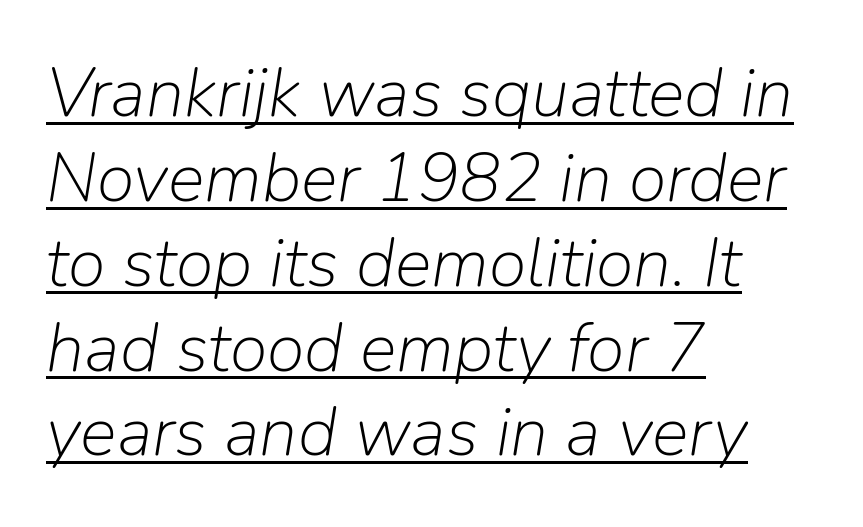
{"italic": "yes", "lean": "right", "slant_degrees": 9, "bold": "no", "weight": "light", "width": "normal", "stroke_contrast": "low", "x_height": "medium", "monospaced": "no", "underline": "yes", "align": "left", "line_spacing_ratio": 1.23, "letter_spacing": "normal", "letter_spacing_em": 0.0, "glyph_px": 69}
